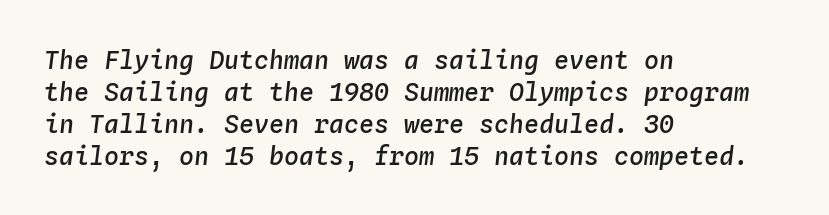
The image shows 25 px text type, italic (leaning right); set left-aligned, normal line spacing (1.28x), normal letter spacing, not underlined.
